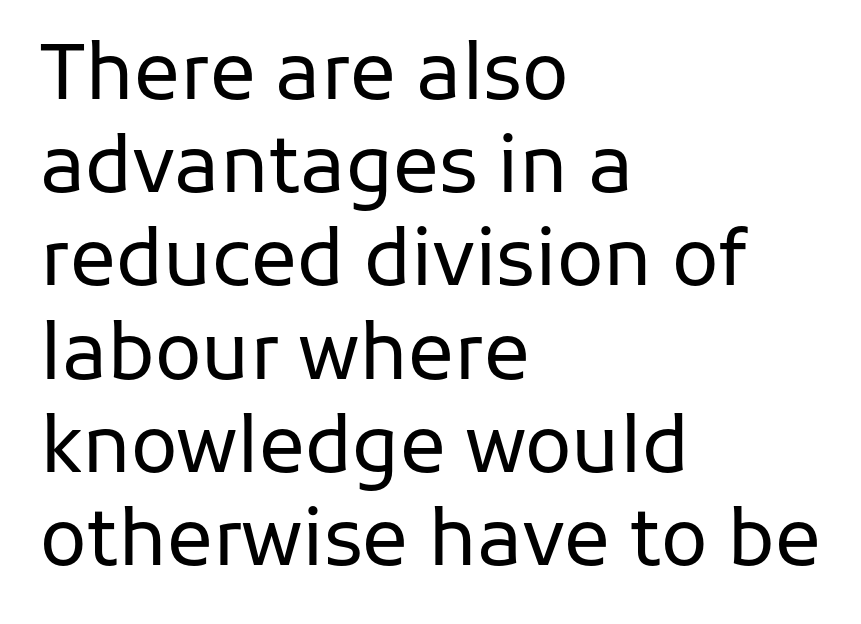
The image shows 77 px regular-weight sans-serif type, upright; set left-aligned, line spacing 1.21x, normal letter spacing, not underlined; low stroke contrast and a medium x-height.
